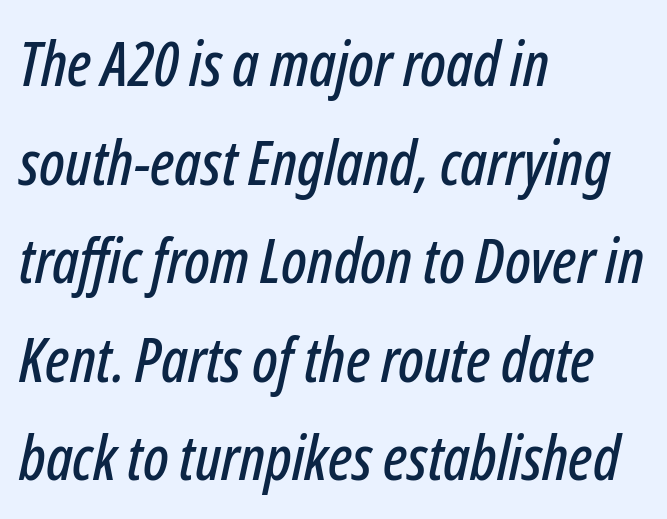
The image shows 62 px condensed type, italic (leaning right); set left-aligned, normal line spacing (1.59x), normal letter spacing, not underlined; low stroke contrast and a medium x-height.
